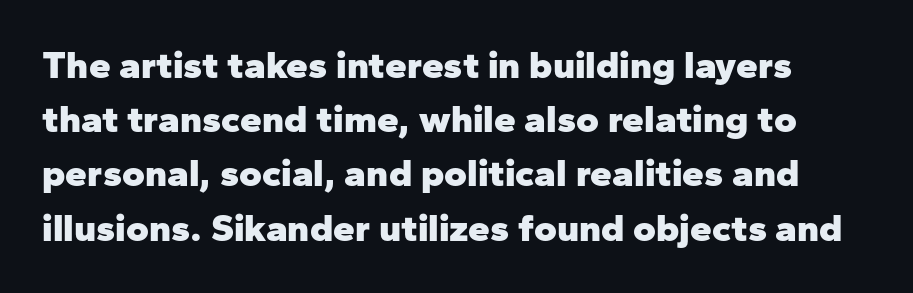
{"serif": "no", "italic": "no", "bold": "yes", "weight": "heavy", "width": "normal", "stroke_contrast": "low", "x_height": "medium", "monospaced": "no", "underline": "no", "line_spacing": "normal", "line_spacing_ratio": 1.39, "letter_spacing": "normal", "letter_spacing_em": 0.0, "glyph_px": 39}
